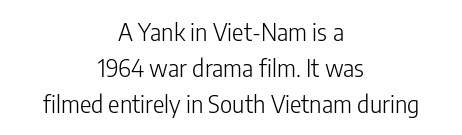
Each new line begins a customary step beneath the previous one. Compared with typical body copy, the letter spacing here is the same. A quiet, ordinary-to-light weight characterises the typeface. Which margin do the lines hug? Neither — every line sits in the middle.
